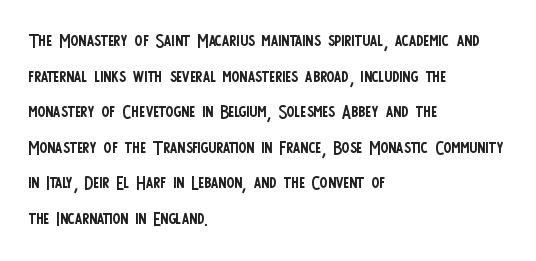
Q: Is the text bold? A: No.
Q: Is the text italic (slanted)? A: No, it is upright.
Q: Is the text underlined? A: No.
Q: How is the paragraph aligned? A: Left-aligned.
Q: Is the spacing between letters normal or unusually wide? A: Normal.
Q: Is the spacing between lines tight, normal or loose? A: Normal.
